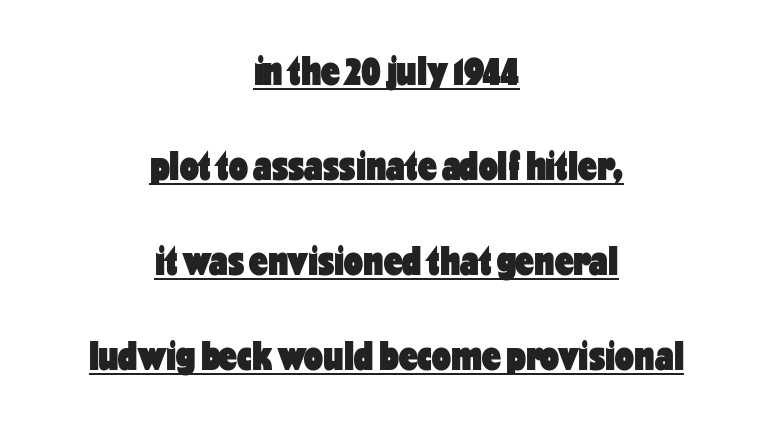
The lettering is marked with a stroke running underneath it. The face used here is proportionally spaced, like ordinary book or web type. The rendering shows plain stroke endings on the letterforms — a sans-serif design. Vertical strokes here are truly vertical. A student would call this center alignment; a typographer would say set centered. A typesetter would call this leading open, well beyond the default.
